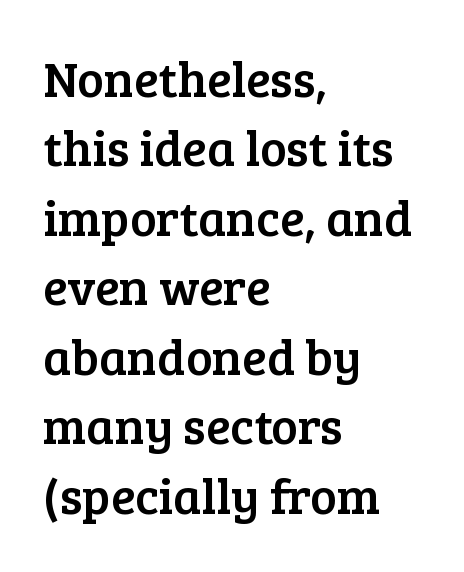
The image shows 50 px serif type, upright; set left-aligned, normal line spacing (1.39x), normal letter spacing, not underlined; low stroke contrast and a medium x-height.
